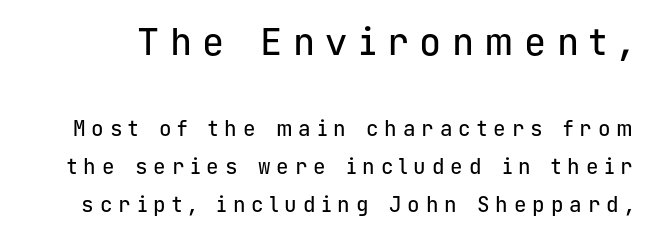
The image shows 37 px sans-serif type, upright, monospaced; set line spacing 1.81x, unusually wide letter spacing (+0.28 em), not underlined; the first (top) block is 1.76x larger; low stroke contrast and a medium x-height.
